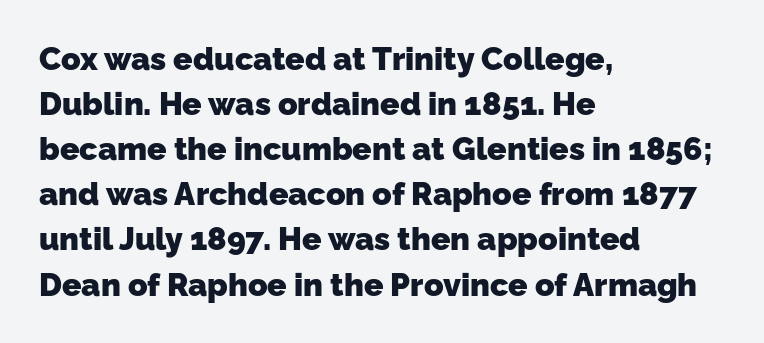
{"serif": "no", "bold": "yes", "weight": "heavy", "width": "normal", "stroke_contrast": "low", "x_height": "medium", "monospaced": "no", "underline": "no", "align": "left", "line_spacing": "normal", "line_spacing_ratio": 1.41, "letter_spacing": "normal", "letter_spacing_em": 0.0, "glyph_px": 32}
